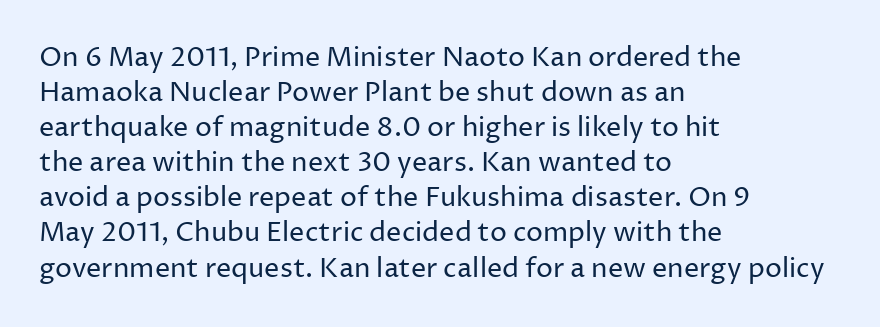
The image shows 27 px text type, upright; set left-aligned, normal line spacing (1.3x), normal letter spacing, not underlined.
